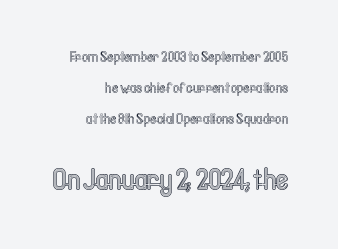
{"italic": "no", "width": "condensed", "x_height": "medium", "monospaced": "no", "underline": "no", "align": "right", "line_spacing": "loose", "line_spacing_ratio": 2.07, "letter_spacing": "normal", "letter_spacing_em": 0.0, "larger_block": "second", "size_ratio": 2.0, "glyph_px": 30}
